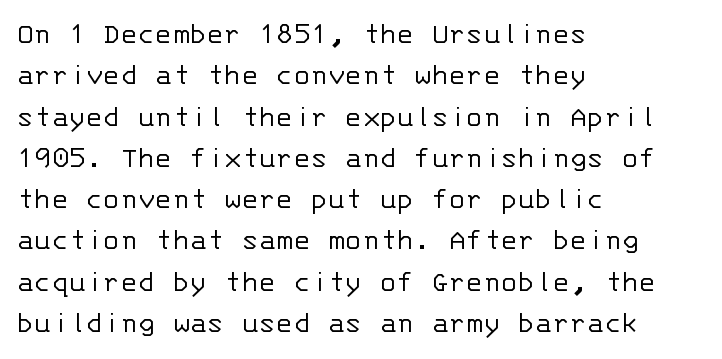
{"serif": "no", "italic": "no", "bold": "no", "weight": "light", "width": "normal", "stroke_contrast": "low", "x_height": "large", "monospaced": "yes", "underline": "no", "align": "left", "line_spacing": "normal", "line_spacing_ratio": 1.29, "letter_spacing": "normal", "letter_spacing_em": 0.0, "glyph_px": 32}
